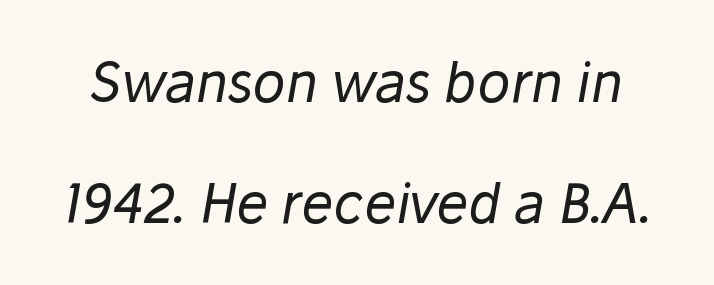
These lines are rendered in a variable-pitch font. The type is set solid horizontally, with unmodified tracking. A clean baseline with only descenders dipping below it. The rendering uses a large line-height, opening up the rows. Italic? Definitely — the glyphs are oblique.
